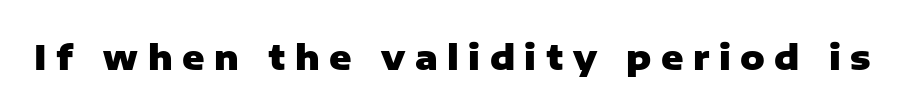
{"serif": "no", "italic": "no", "bold": "yes", "weight": "heavy", "width": "normal", "stroke_contrast": "low", "x_height": "medium", "monospaced": "no", "underline": "no", "letter_spacing": "wide", "letter_spacing_em": 0.28, "glyph_px": 34}
